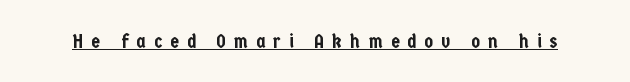
Is there any slant? The stems are plumb. Caption: expanded tracking, letters set apart. Underlined type.
